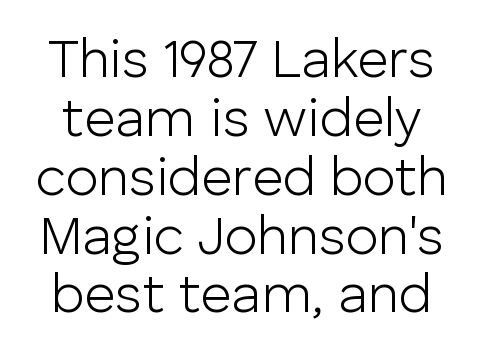
The image shows 54 px light sans-serif type, upright; set tight line spacing (1.09x), normal letter spacing, not underlined; low stroke contrast and a medium x-height.
